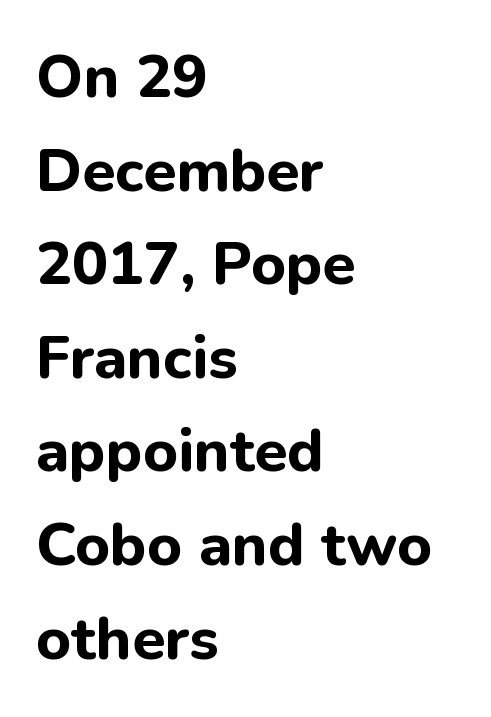
Q: Is the text bold? A: Yes.
Q: Is the text italic (slanted)? A: No, it is upright.
Q: Is the typeface a serif or a sans-serif typeface? A: Sans-serif.
Q: Is the text underlined? A: No.
Q: How is the paragraph aligned? A: Left-aligned.
Q: Is the spacing between letters normal or unusually wide? A: Normal.
Q: Is the spacing between lines tight, normal or loose? A: Normal.
Q: Width (condensed, normal, or wide)? A: Normal.
Q: Stroke contrast? A: Low.
Q: x-height? A: Medium.
Q: Monospaced? A: No.
